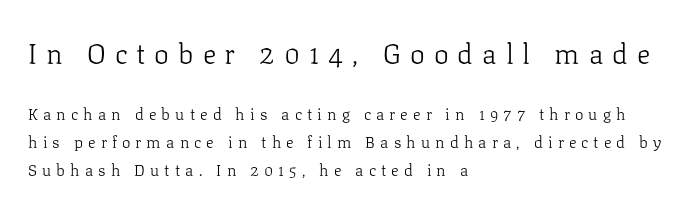
{"serif": "yes", "italic": "no", "bold": "no", "weight": "light", "width": "normal", "stroke_contrast": "low", "x_height": "medium", "monospaced": "no", "underline": "no", "align": "left", "line_spacing_ratio": 1.74, "letter_spacing": "wide", "letter_spacing_em": 0.32, "larger_block": "first", "size_ratio": 1.75, "glyph_px": 28}
